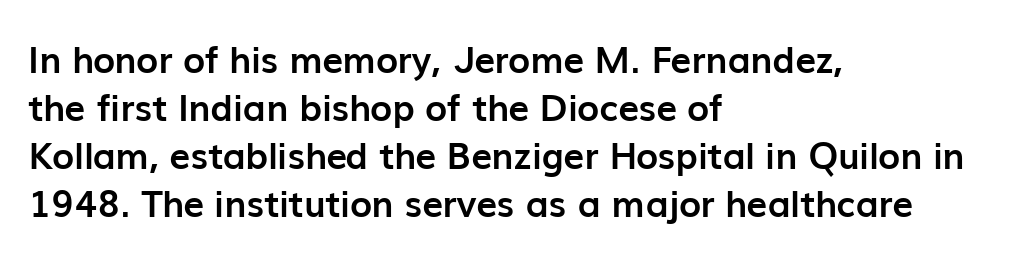
{"serif": "no", "italic": "no", "bold": "yes", "weight": "semibold", "width": "normal", "stroke_contrast": "low", "x_height": "medium", "monospaced": "no", "underline": "no", "align": "left", "line_spacing": "normal", "line_spacing_ratio": 1.3, "letter_spacing": "normal", "letter_spacing_em": 0.0, "glyph_px": 37}
